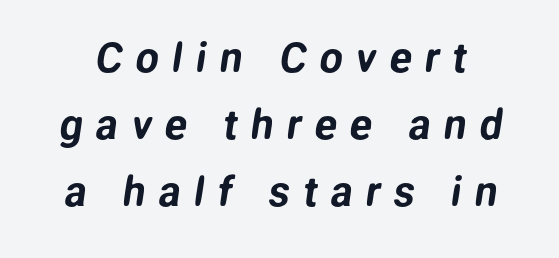
Q: Is the typeface a serif or a sans-serif typeface? A: Sans-serif.
Q: Is the text underlined? A: No.
Q: Is the spacing between letters normal or unusually wide? A: Unusually wide.
Q: Is the spacing between lines tight, normal or loose? A: Normal.
Q: Width (condensed, normal, or wide)? A: Normal.
Q: Stroke contrast? A: Low.
Q: x-height? A: Medium.
Q: Monospaced? A: No.
